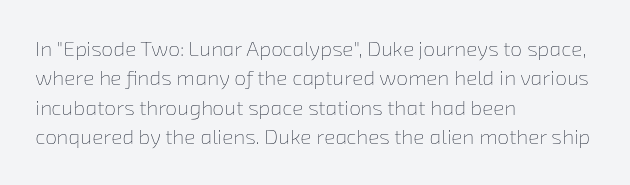
The image shows 21 px text type; set left-aligned, normal line spacing (1.4x), normal letter spacing, not underlined.
